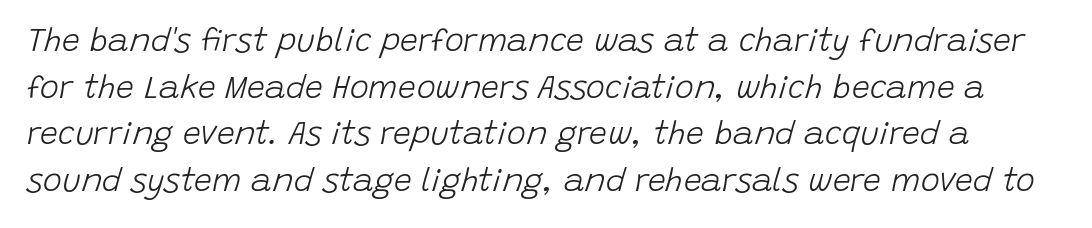
The image shows 32 px light type, italic (leaning right); set normal line spacing (1.46x), normal letter spacing, not underlined; low stroke contrast and a large x-height.
